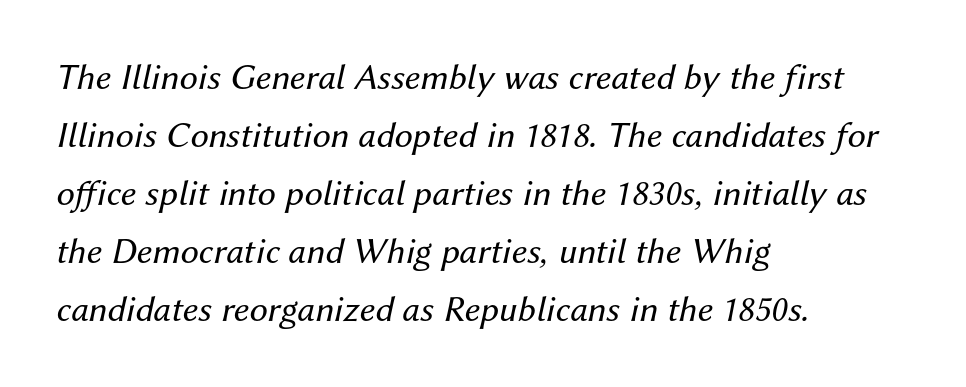
Honestly, there is no underline to notice here at all. Students, note that the glyphs here touch the page at normal intervals. The weight tops out at a normal text grade. Line starts are locked; line ends wander.
